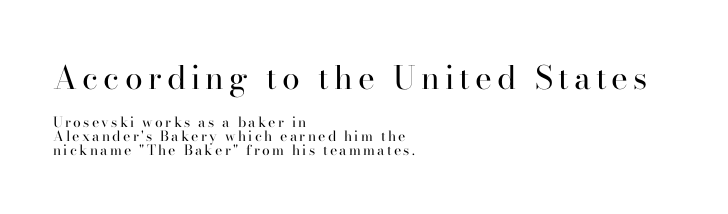
The image shows 32 px regular-weight serif type, upright; set left-aligned, tight line spacing (1.0x), not underlined; the first (top) block is 2.29x larger; high stroke contrast and a small x-height.
